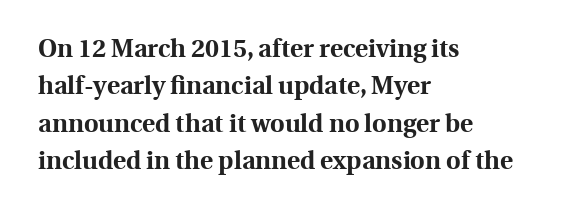
Baseline-to-baseline distance is the conventional proportion of letter height. The typesetter chose a ragged-right arrangement here. The zone under the glyphs is completely vacant. Typesetter's note: full bold, strokes at maximum text heaviness. In terms of posture, this sample is upright. The horizontal fit of the characters is conventional and even.
